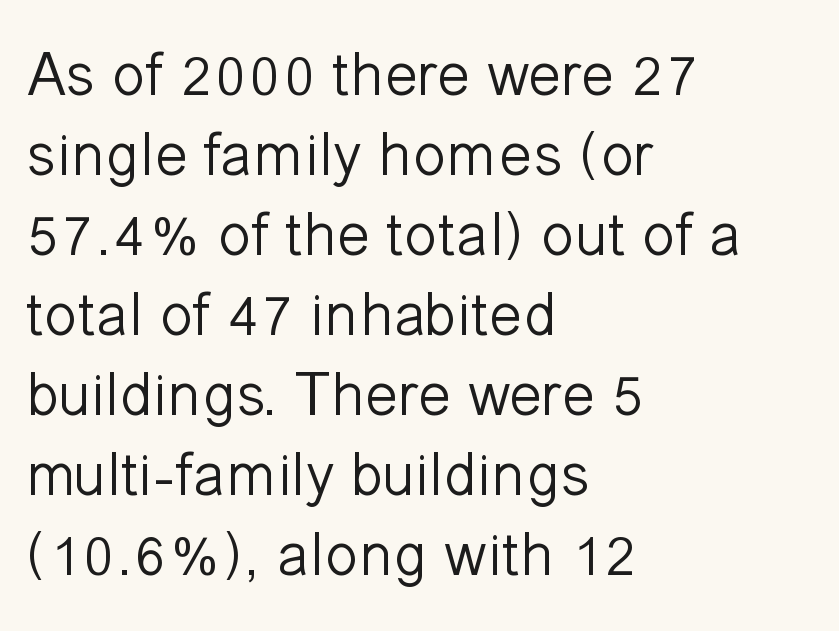
Layout note: lines flush left. Look at the bottom of the vertical strokes: they stop flat, with no serifs. You could not count columns in this text — the font is proportionally spaced. This sample uses an upright cut, with every glyph sitting square on the baseline. Quick note: underline off.
